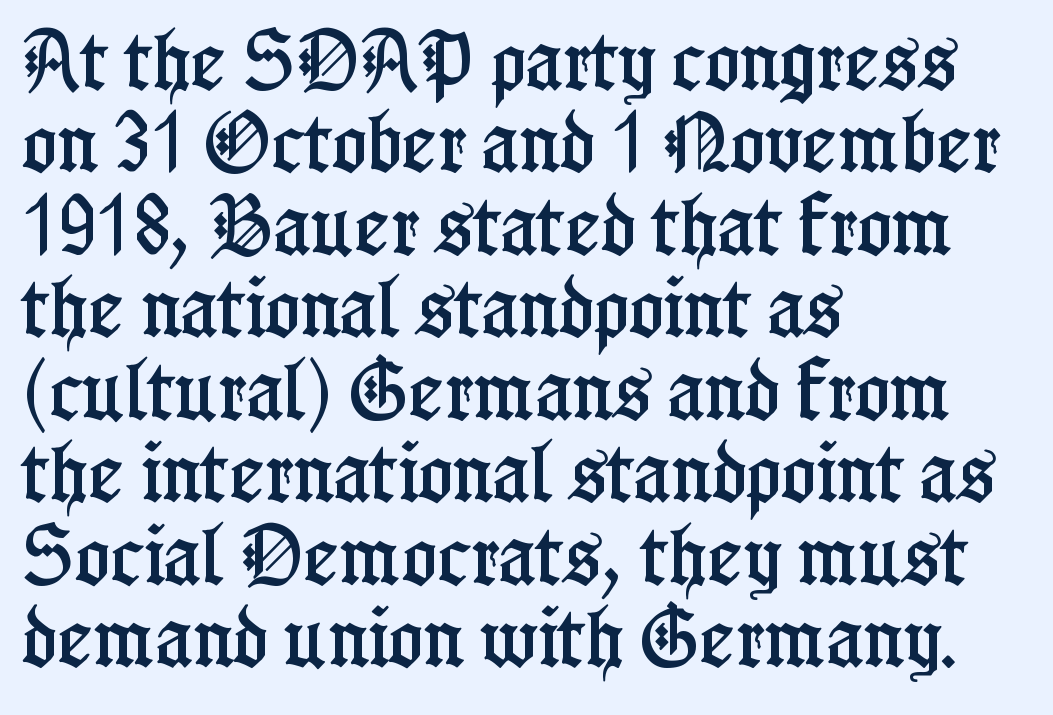
The image shows 66 px condensed serif type, upright; set left-aligned, normal line spacing (1.25x), normal letter spacing, not underlined; low stroke contrast and a medium x-height.
